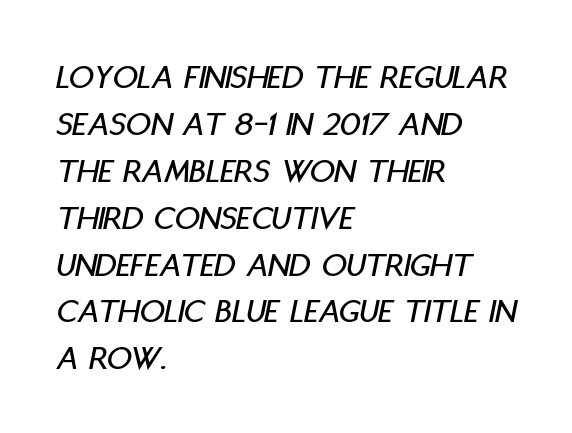
{"italic": "yes", "lean": "right", "slant_degrees": 11, "width": "condensed", "stroke_contrast": "low", "x_height": "large", "monospaced": "no", "underline": "no", "align": "left", "line_spacing": "normal", "line_spacing_ratio": 1.34, "letter_spacing": "normal", "letter_spacing_em": 0.0, "glyph_px": 35}
